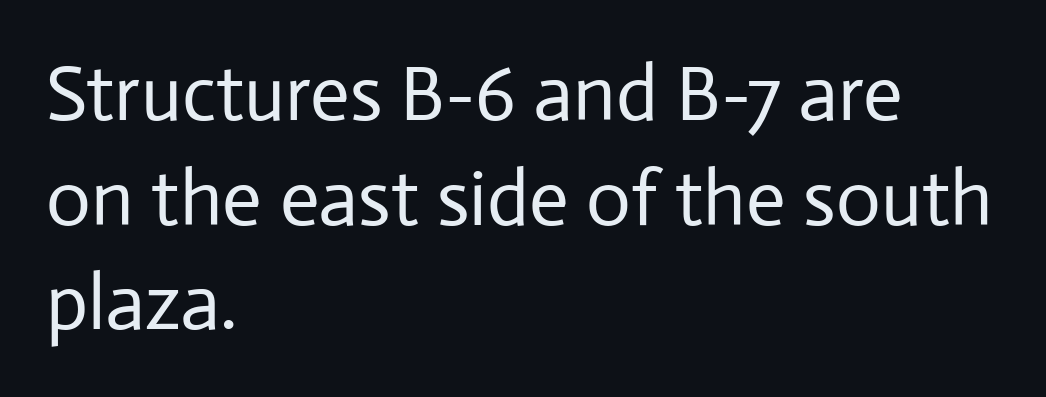
{"serif": "no", "italic": "no", "bold": "no", "weight": "regular", "width": "normal", "stroke_contrast": "low", "x_height": "medium", "monospaced": "no", "underline": "no", "align": "left", "line_spacing": "normal", "line_spacing_ratio": 1.34, "letter_spacing": "normal", "letter_spacing_em": 0.0, "glyph_px": 78}
